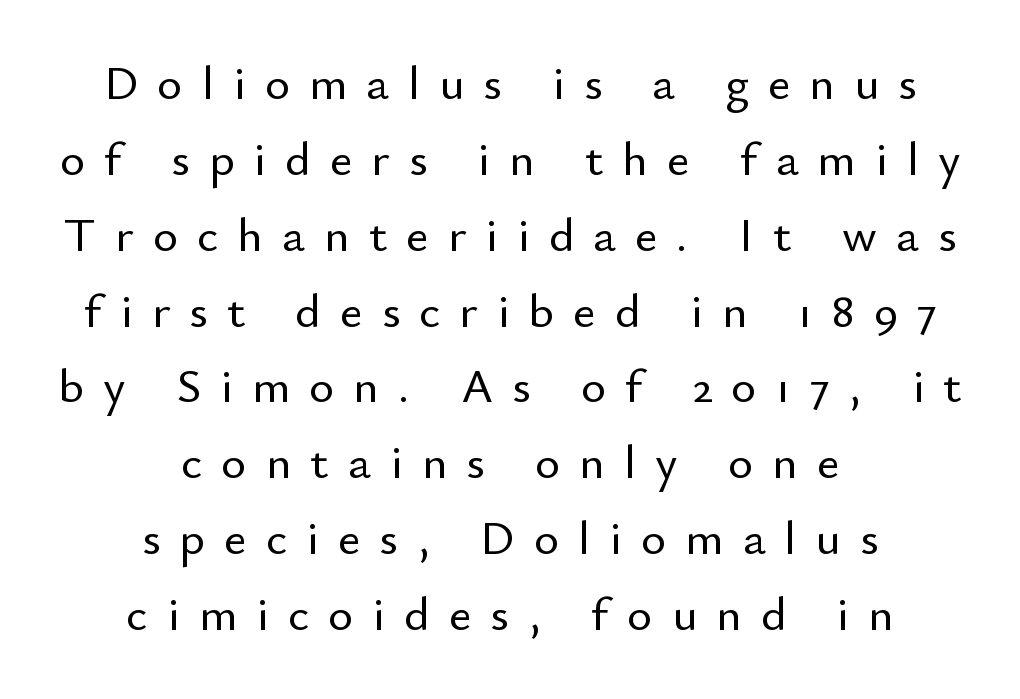
Notice how the passage keeps no hard edge, just a central spine. Evenly set lines give the paragraph a standard silhouette. Each letter's strokes conclude bluntly, with no projecting serifs. What stands out about the letter spacing? Its width — letters are far apart. You could not count columns in this text — the font is proportionally spaced.
